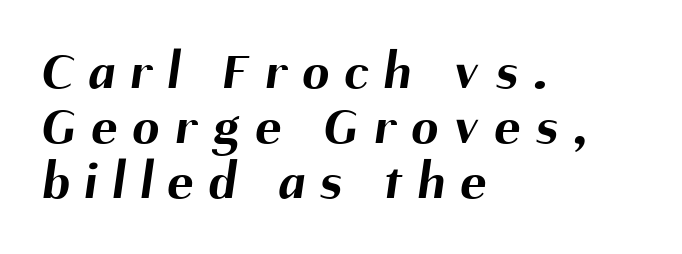
{"serif": "no", "bold": "yes", "weight": "bold", "width": "normal", "stroke_contrast": "medium", "x_height": "medium", "monospaced": "no", "underline": "no", "align": "left", "line_spacing": "tight", "line_spacing_ratio": 1.02, "letter_spacing": "wide", "letter_spacing_em": 0.29, "glyph_px": 54}
